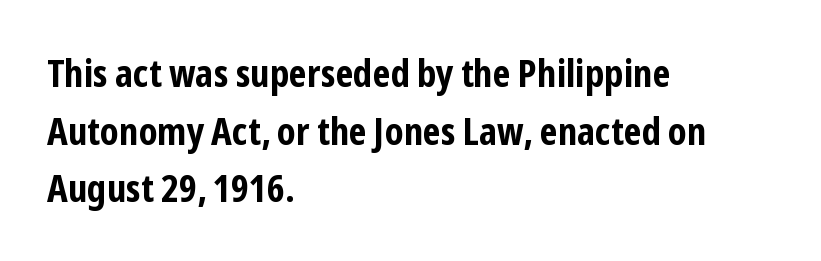
Q: Is the text bold? A: Yes.
Q: Is the text italic (slanted)? A: No, it is upright.
Q: Is the typeface a serif or a sans-serif typeface? A: Sans-serif.
Q: Is the text underlined? A: No.
Q: How is the paragraph aligned? A: Left-aligned.
Q: Is the spacing between letters normal or unusually wide? A: Normal.
Q: Is the spacing between lines tight, normal or loose? A: Normal.
Q: Width (condensed, normal, or wide)? A: Condensed.
Q: Stroke contrast? A: Low.
Q: x-height? A: Medium.
Q: Monospaced? A: No.
